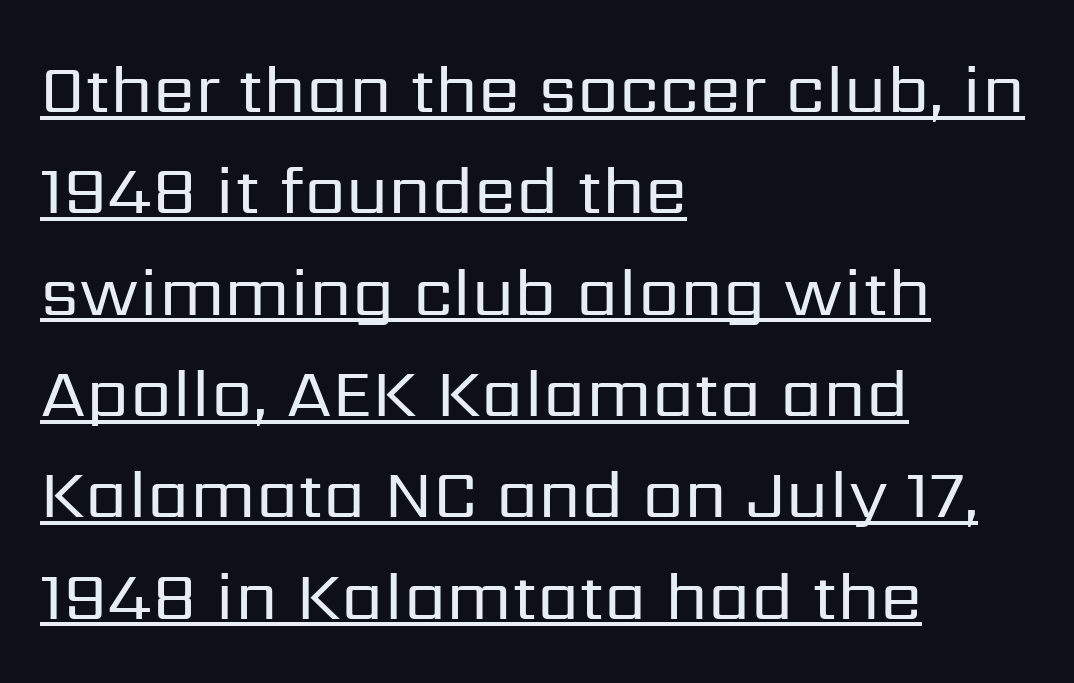
Q: Is the text bold? A: No.
Q: Is the text italic (slanted)? A: No, it is upright.
Q: Is the typeface a serif or a sans-serif typeface? A: Sans-serif.
Q: Is the text underlined? A: Yes.
Q: How is the paragraph aligned? A: Left-aligned.
Q: Is the spacing between letters normal or unusually wide? A: Normal.
Q: Is the spacing between lines tight, normal or loose? A: Normal.
Q: Width (condensed, normal, or wide)? A: Normal.
Q: Stroke contrast? A: Low.
Q: x-height? A: Medium.
Q: Monospaced? A: No.
